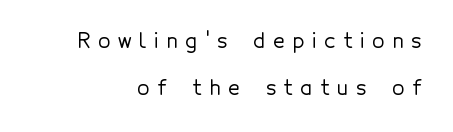
The image shows 20 px text type, upright; set loose line spacing (2.34x), unusually wide letter spacing (+0.39 em), not underlined.
